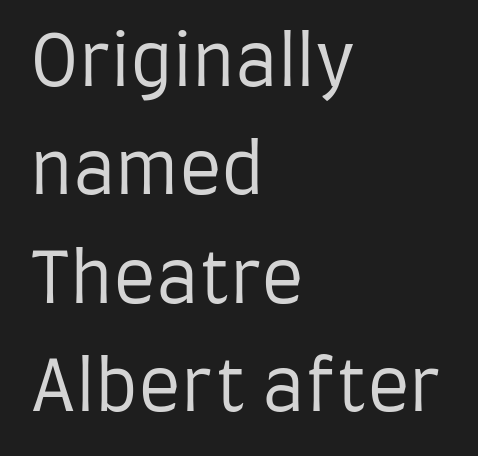
Q: Is the text bold? A: No.
Q: Is the text italic (slanted)? A: No, it is upright.
Q: Is the typeface a serif or a sans-serif typeface? A: Sans-serif.
Q: Is the text underlined? A: No.
Q: How is the paragraph aligned? A: Left-aligned.
Q: Is the spacing between letters normal or unusually wide? A: Normal.
Q: Is the spacing between lines tight, normal or loose? A: Normal.
Q: Width (condensed, normal, or wide)? A: Condensed.
Q: Stroke contrast? A: Low.
Q: x-height? A: Large.
Q: Monospaced? A: No.
